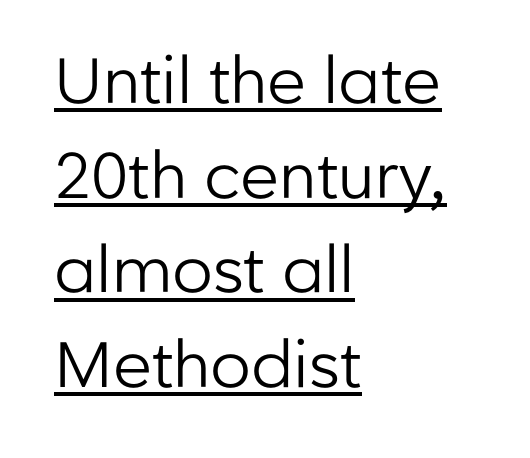
The image shows 64 px regular-weight sans-serif type, upright; set left-aligned, normal line spacing (1.48x), normal letter spacing, underlined; low stroke contrast and a medium x-height.
